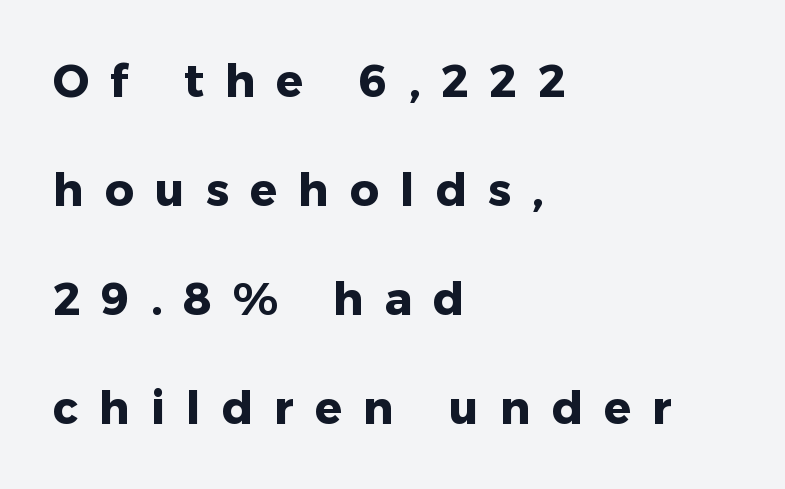
A dark, heavy texture on the line: the type is bold. The type family on display is of the sans-serif kind. Upright lettering throughout. Note the varied advance widths — an 'i' is clearly narrower than an 'm'. Notice the wide empty band between every row — that's loose leading. The setting favours the left margin, as ordinary paragraphs usually do.
